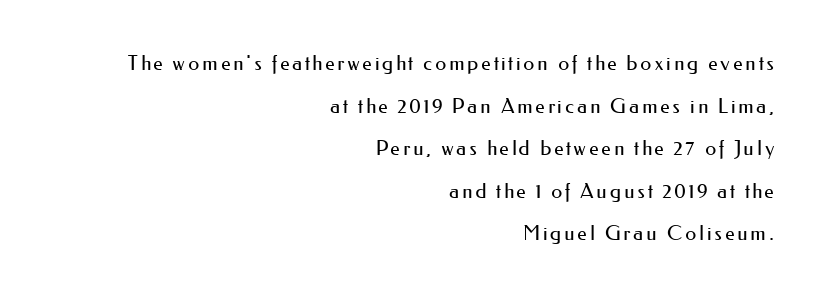
Q: Is the text bold? A: No.
Q: Is the text italic (slanted)? A: No, it is upright.
Q: Is the text underlined? A: No.
Q: How is the paragraph aligned? A: Right-aligned.
Q: Is the spacing between lines tight, normal or loose? A: Loose.
